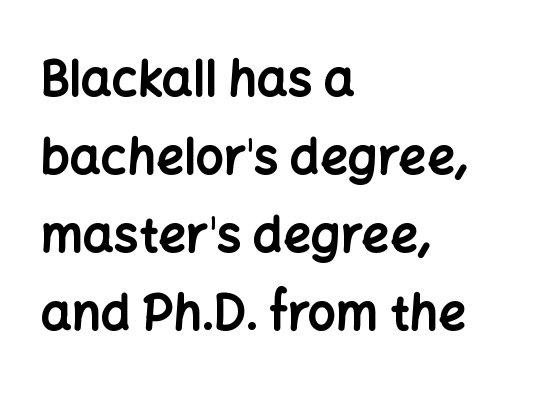
The image shows 49 px bold sans-serif type, upright; set left-aligned, normal line spacing (1.59x), normal letter spacing, not underlined; low stroke contrast and a medium x-height.
